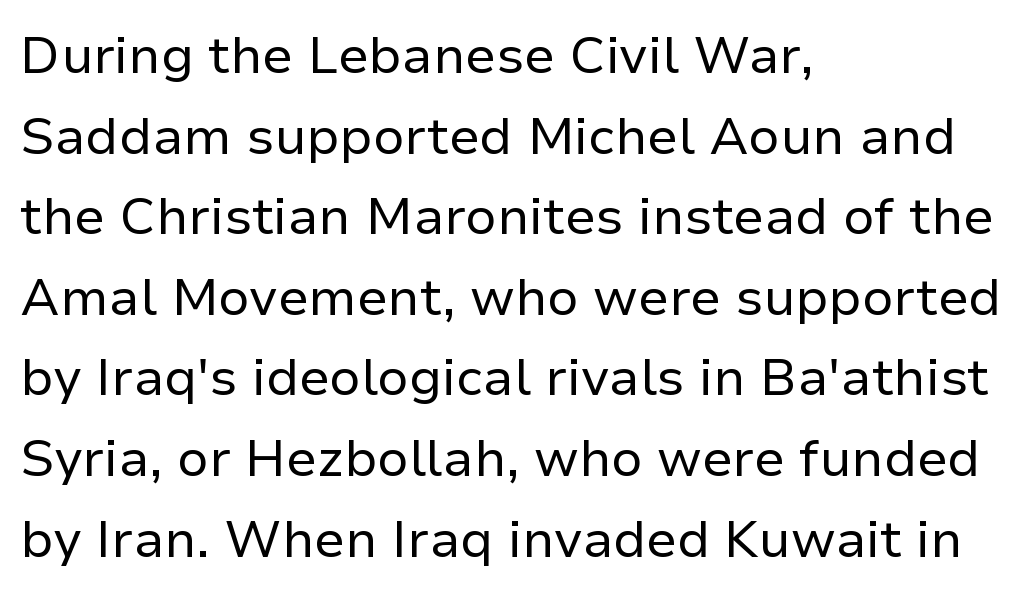
Q: Is the text bold? A: No.
Q: Is the text italic (slanted)? A: No, it is upright.
Q: Is the typeface a serif or a sans-serif typeface? A: Sans-serif.
Q: Is the text underlined? A: No.
Q: How is the paragraph aligned? A: Left-aligned.
Q: Is the spacing between letters normal or unusually wide? A: Normal.
Q: Is the spacing between lines tight, normal or loose? A: Normal.
Q: Width (condensed, normal, or wide)? A: Normal.
Q: Stroke contrast? A: Low.
Q: x-height? A: Medium.
Q: Monospaced? A: No.
